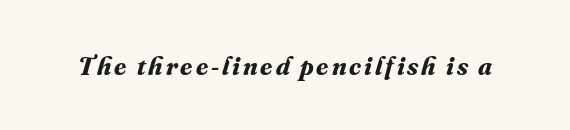
Observe the lean: these are italic letterforms. Does the weight exceed regular? Yes, all the way to bold. The specimen omits any rule beneath the text block's lines.
